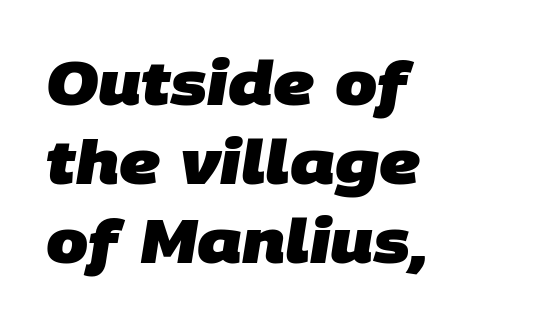
Q: Is the text bold? A: Yes.
Q: Is the typeface a serif or a sans-serif typeface? A: Sans-serif.
Q: Is the text underlined? A: No.
Q: How is the paragraph aligned? A: Left-aligned.
Q: Is the spacing between letters normal or unusually wide? A: Normal.
Q: Is the spacing between lines tight, normal or loose? A: Normal.
Q: Width (condensed, normal, or wide)? A: Normal.
Q: Stroke contrast? A: Low.
Q: x-height? A: Large.
Q: Monospaced? A: No.
